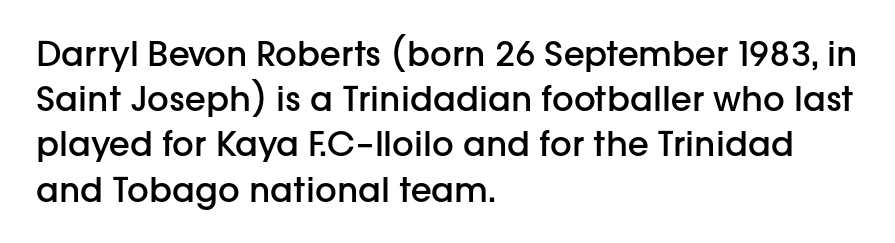
This is moderately heavy type, rendered in semibold. Successive baselines arrive at the customary interval. The passage is arranged the way most books set body copy — flush left. The passage shown is not underscored anywhere.
